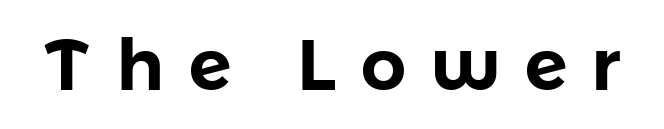
Q: Is the text italic (slanted)? A: No, it is upright.
Q: Is the typeface a serif or a sans-serif typeface? A: Sans-serif.
Q: Is the text underlined? A: No.
Q: Is the spacing between letters normal or unusually wide? A: Unusually wide.
Q: Width (condensed, normal, or wide)? A: Normal.
Q: Stroke contrast? A: Low.
Q: x-height? A: Medium.
Q: Monospaced? A: No.
